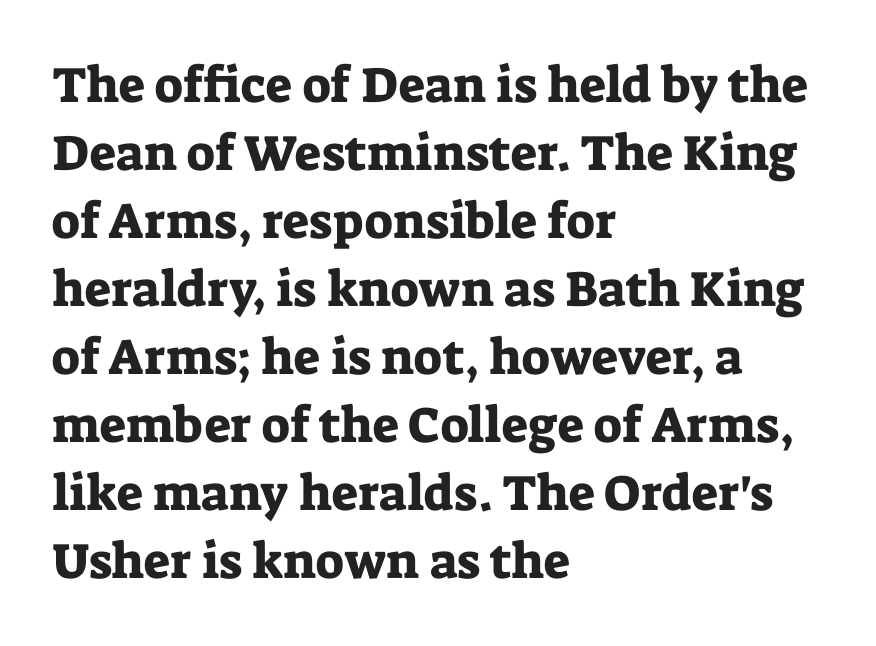
The image shows 50 px serif type, upright; set left-aligned, normal line spacing (1.36x), normal letter spacing, not underlined; low stroke contrast and a medium x-height.
